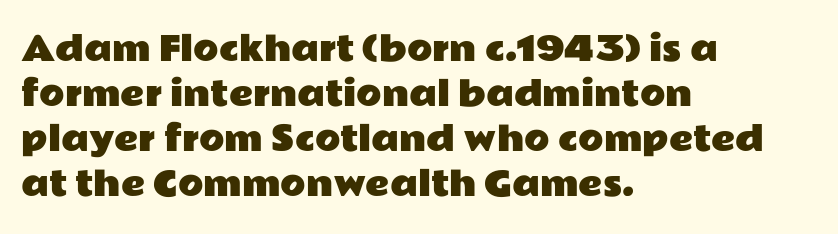
These lines keep a tight, regular rhythm from letter to letter. The string is rendered with underlining switched off. Layout note: lines flush left. These lines are rendered in a variable-pitch font. If you drew a line through each stem, it would be perfectly vertical. How would I describe the line gaps? Plain and ordinary.
